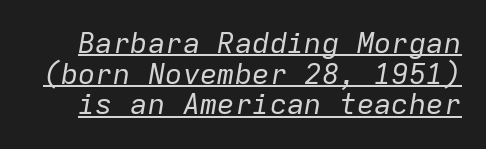
The image shows 29 px regular-weight type, italic (leaning right), monospaced; set tight line spacing (1.06x), normal letter spacing, underlined; low stroke contrast and a medium x-height.
